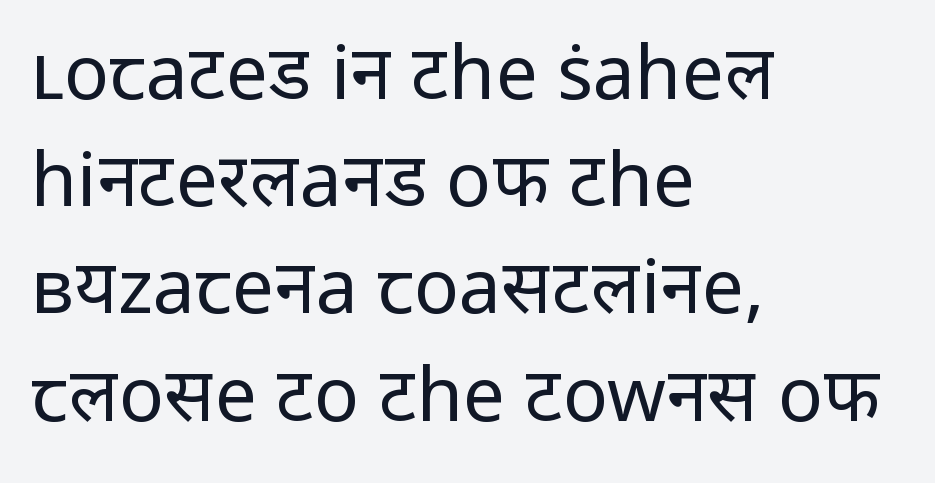
The image shows 75 px regular-weight sans-serif type, upright; set left-aligned, normal line spacing (1.43x), normal letter spacing, not underlined; low stroke contrast and a medium x-height.
